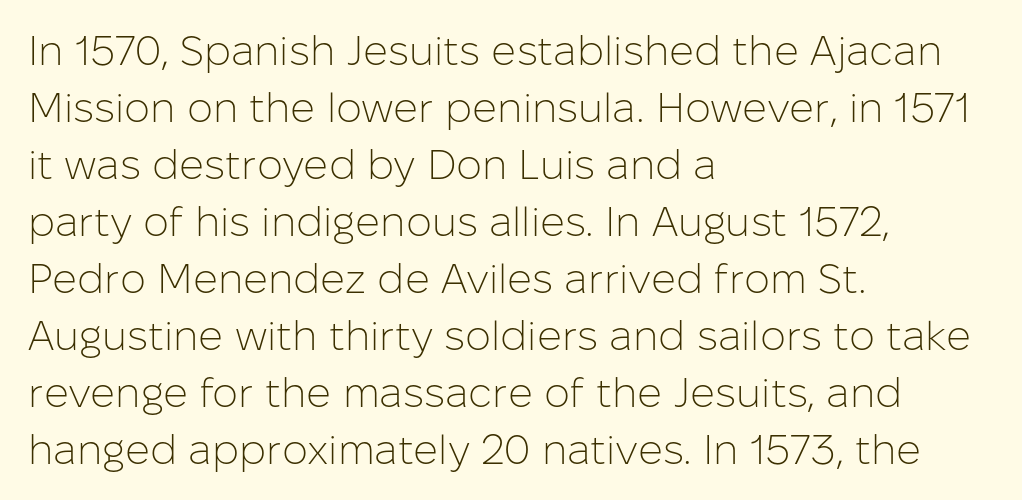
Q: Is the text bold? A: No.
Q: Is the text italic (slanted)? A: No, it is upright.
Q: Is the typeface a serif or a sans-serif typeface? A: Sans-serif.
Q: Is the text underlined? A: No.
Q: How is the paragraph aligned? A: Left-aligned.
Q: Is the spacing between letters normal or unusually wide? A: Normal.
Q: Is the spacing between lines tight, normal or loose? A: Normal.
Q: Width (condensed, normal, or wide)? A: Normal.
Q: Stroke contrast? A: Low.
Q: x-height? A: Medium.
Q: Monospaced? A: No.
